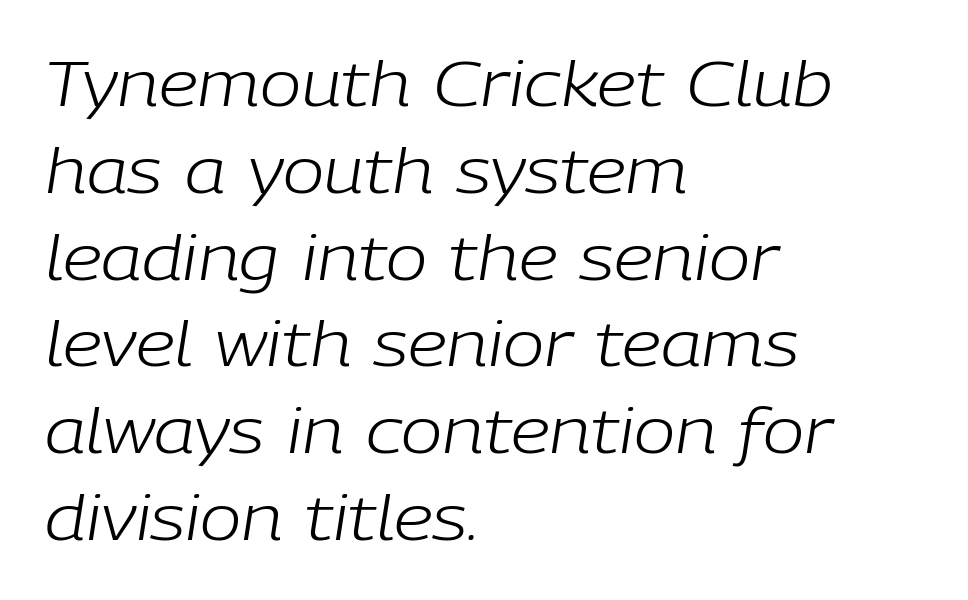
The image shows 62 px light type, italic (leaning right); set left-aligned, normal line spacing (1.4x), normal letter spacing, not underlined; low stroke contrast and a medium x-height.
